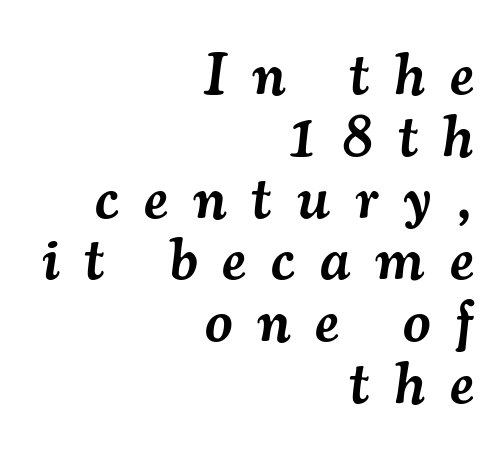
Q: Is the text bold? A: Semi-bold.
Q: Is the text italic (slanted)? A: Yes, it leans right by about 7 degrees.
Q: Is the typeface a serif or a sans-serif typeface? A: Serif.
Q: Is the text underlined? A: No.
Q: How is the paragraph aligned? A: Right-aligned.
Q: Is the spacing between letters normal or unusually wide? A: Unusually wide.
Q: Is the spacing between lines tight, normal or loose? A: Tight.
Q: Width (condensed, normal, or wide)? A: Normal.
Q: Stroke contrast? A: Medium.
Q: x-height? A: Small.
Q: Monospaced? A: No.
